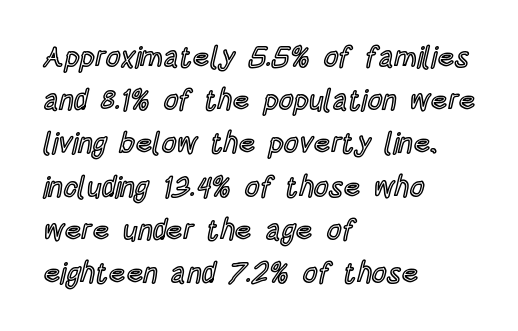
The image shows 29 px condensed type; set left-aligned, normal line spacing (1.49x), normal letter spacing, not underlined; a large x-height.
